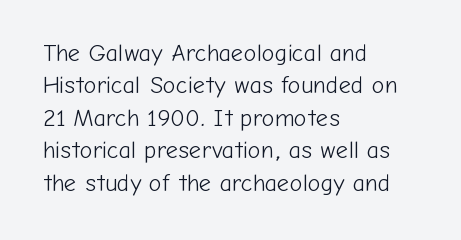
Q: Is the text bold? A: No.
Q: Is the text italic (slanted)? A: No, it is upright.
Q: Is the text underlined? A: No.
Q: How is the paragraph aligned? A: Left-aligned.
Q: Is the spacing between letters normal or unusually wide? A: Normal.
Q: Is the spacing between lines tight, normal or loose? A: Normal.
